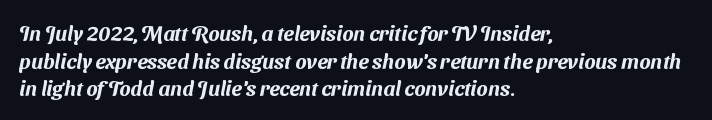
Q: Is the text underlined? A: No.
Q: How is the paragraph aligned? A: Left-aligned.
Q: Is the spacing between letters normal or unusually wide? A: Normal.
Q: Is the spacing between lines tight, normal or loose? A: Normal.
